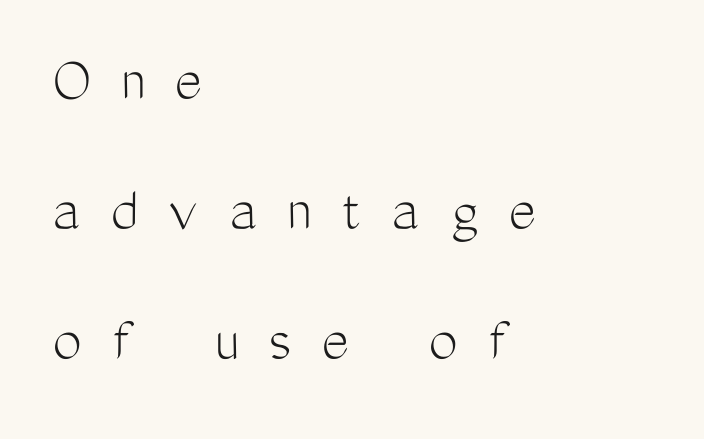
One-word summary of the alignment: left. This sample has the flowing, uneven cadence of proportional lettering. These lines stand farther apart than default settings would place them. Each word looks stretched out because of the extra space between its letters. Unlike italic type, these characters show no tilt at all. Heft: none added — not bold.
